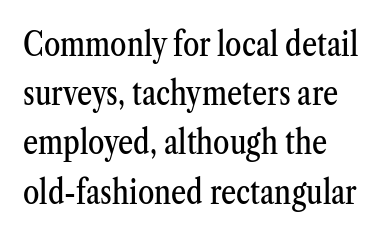
The image shows 33 px condensed serif type, upright; set left-aligned, normal line spacing (1.49x), normal letter spacing, not underlined; medium stroke contrast and a medium x-height.
